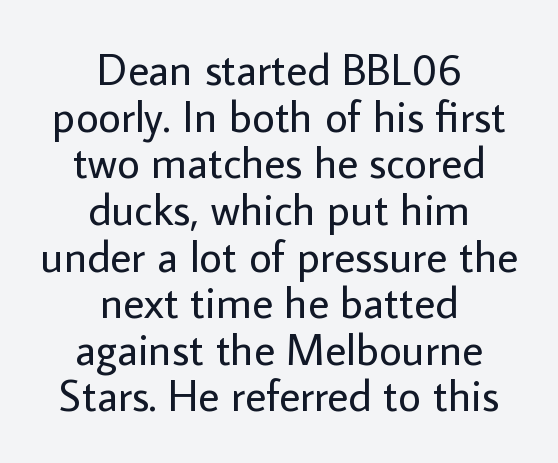
The image shows 44 px regular-weight sans-serif type, upright; set centered, tight line spacing (1.06x), normal letter spacing, not underlined; low stroke contrast and a medium x-height.
